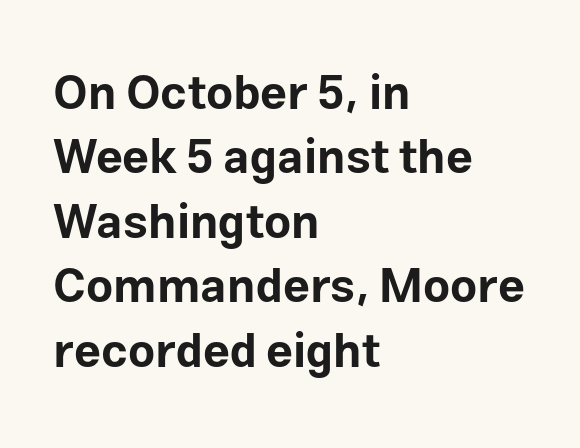
Designer's note — italics off, roman on. This rendering leaves character spacing at its baseline value. Each letter keeps its own natural width here, so spacing adapts to shape. Chunky letters — that's bold for sure. Typeset ragged right — the left edge is the straight one.
